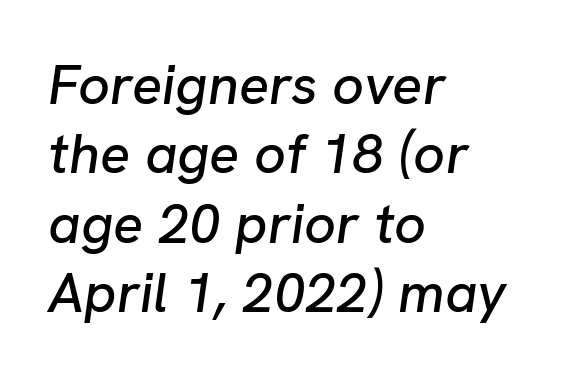
Q: Is the text italic (slanted)? A: Yes, it leans right by about 8 degrees.
Q: Is the text underlined? A: No.
Q: How is the paragraph aligned? A: Left-aligned.
Q: Is the spacing between letters normal or unusually wide? A: Normal.
Q: Width (condensed, normal, or wide)? A: Normal.
Q: Stroke contrast? A: Low.
Q: x-height? A: Medium.
Q: Monospaced? A: No.
